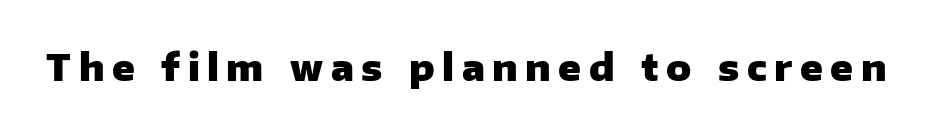
The image shows 37 px heavy sans-serif type, upright; set unusually wide letter spacing (+0.2 em), not underlined; low stroke contrast and a medium x-height.
